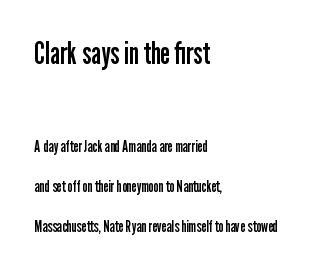
Q: Is the text bold? A: No.
Q: Is the text italic (slanted)? A: No, it is upright.
Q: Is the typeface a serif or a sans-serif typeface? A: Sans-serif.
Q: Is the text underlined? A: No.
Q: How is the paragraph aligned? A: Left-aligned.
Q: Is the spacing between letters normal or unusually wide? A: Normal.
Q: Is the spacing between lines tight, normal or loose? A: Loose.
Q: Which block of text is set in a larger size, the first (top) or the second (bottom)? A: The first (top) one.
Q: Width (condensed, normal, or wide)? A: Condensed.
Q: Stroke contrast? A: Low.
Q: x-height? A: Medium.
Q: Monospaced? A: No.
